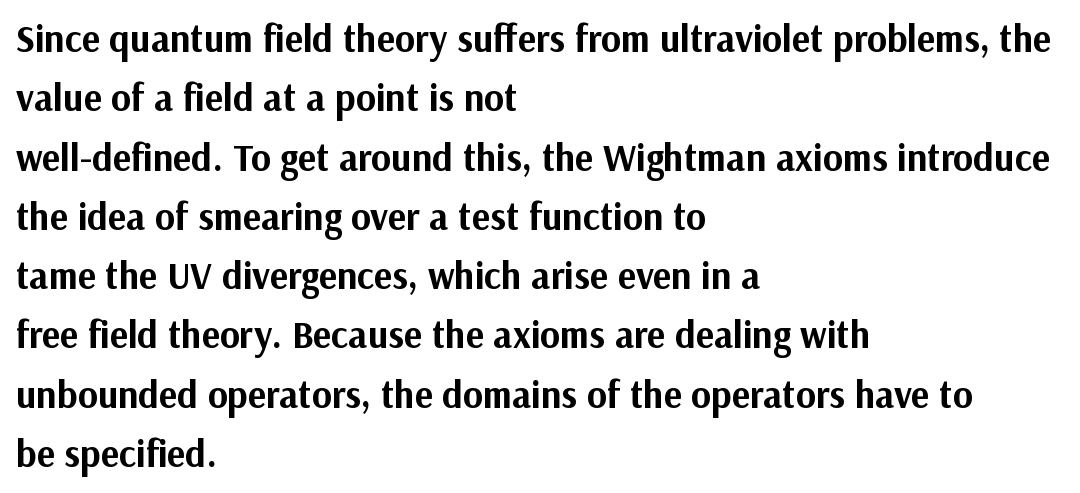
The image shows 38 px bold sans-serif type, upright; set left-aligned, normal line spacing (1.56x), normal letter spacing, not underlined; medium stroke contrast and a medium x-height.
